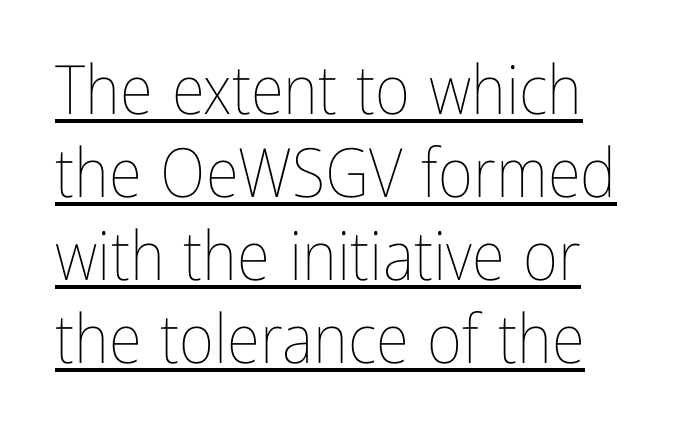
The image shows 68 px thin, condensed type, upright; set line spacing 1.22x, normal letter spacing, underlined; low stroke contrast and a medium x-height.
